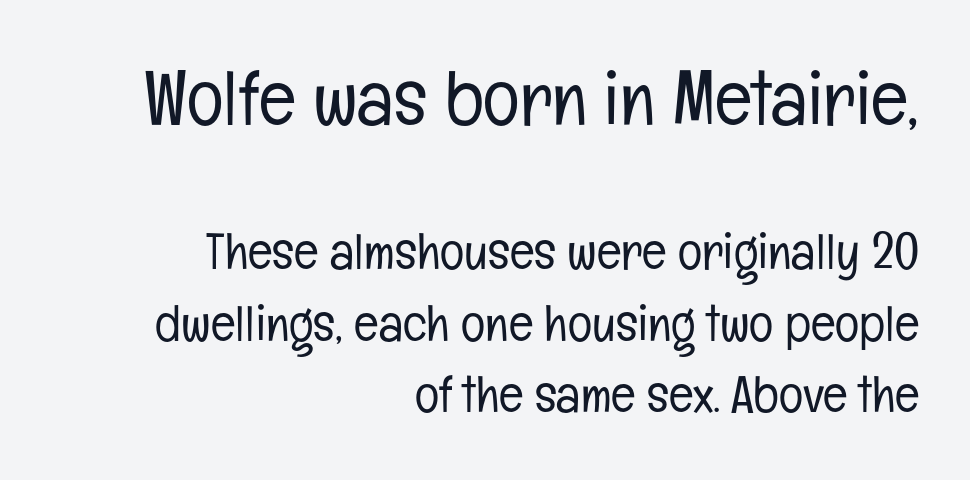
Q: Is the text bold? A: No.
Q: Is the text italic (slanted)? A: No, it is upright.
Q: Is the typeface a serif or a sans-serif typeface? A: Sans-serif.
Q: Is the text underlined? A: No.
Q: How is the paragraph aligned? A: Right-aligned.
Q: Is the spacing between letters normal or unusually wide? A: Normal.
Q: Is the spacing between lines tight, normal or loose? A: Normal.
Q: Which block of text is set in a larger size, the first (top) or the second (bottom)? A: The first (top) one.
Q: Width (condensed, normal, or wide)? A: Condensed.
Q: Stroke contrast? A: Low.
Q: x-height? A: Medium.
Q: Monospaced? A: No.
